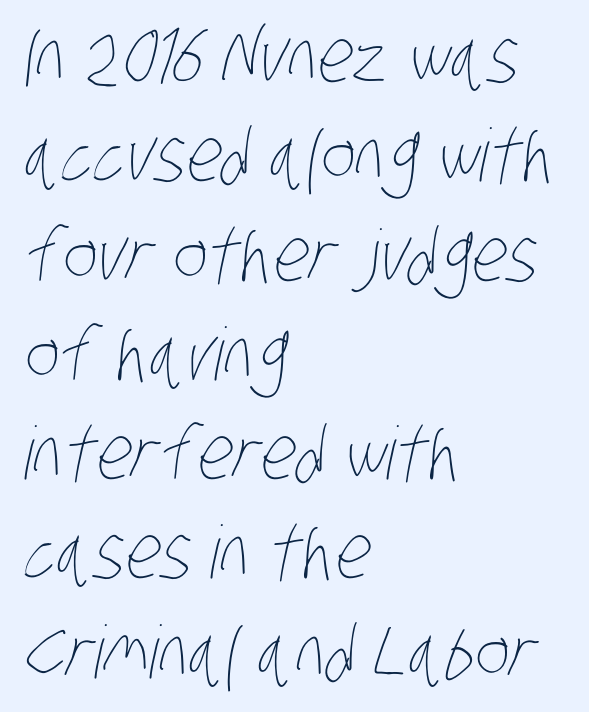
The image shows 73 px thin, condensed type; set left-aligned, normal line spacing (1.36x), normal letter spacing, not underlined; low stroke contrast and a large x-height.
